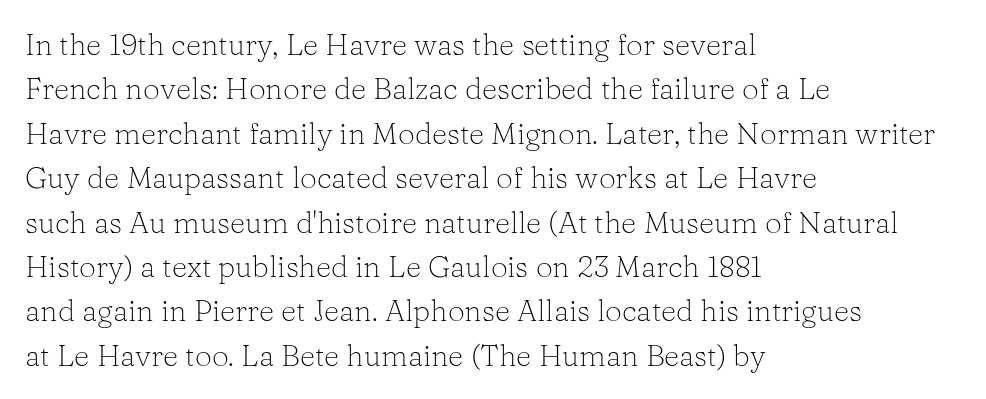
The image shows 30 px light serif type, upright; set left-aligned, normal line spacing (1.48x), normal letter spacing, not underlined; low stroke contrast and a medium x-height.
